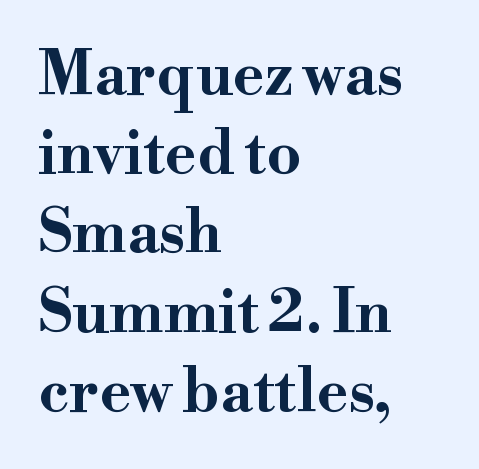
Q: Is the text bold? A: Yes.
Q: Is the text italic (slanted)? A: No, it is upright.
Q: Is the typeface a serif or a sans-serif typeface? A: Serif.
Q: Is the text underlined? A: No.
Q: How is the paragraph aligned? A: Left-aligned.
Q: Is the spacing between letters normal or unusually wide? A: Normal.
Q: Is the spacing between lines tight, normal or loose? A: Normal.
Q: Width (condensed, normal, or wide)? A: Wide.
Q: Stroke contrast? A: High.
Q: x-height? A: Small.
Q: Monospaced? A: No.
